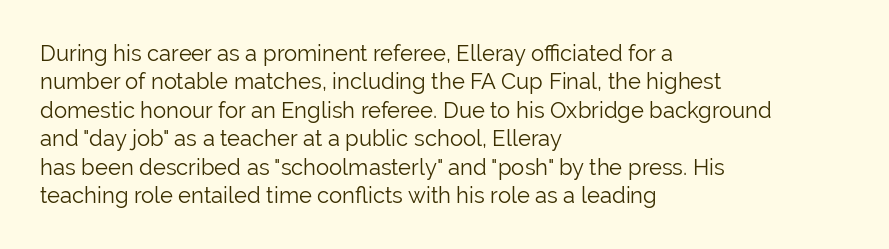
The image shows 22 px text type, upright; set left-aligned, normal line spacing (1.29x), normal letter spacing, not underlined.
